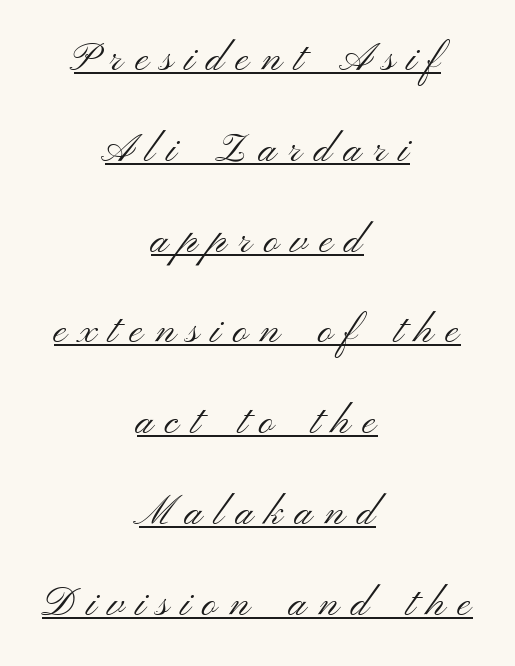
The image shows 40 px light, wide sans-serif type; set centered, loose line spacing (2.27x), unusually wide letter spacing (+0.31 em), underlined; medium stroke contrast and a small x-height.
